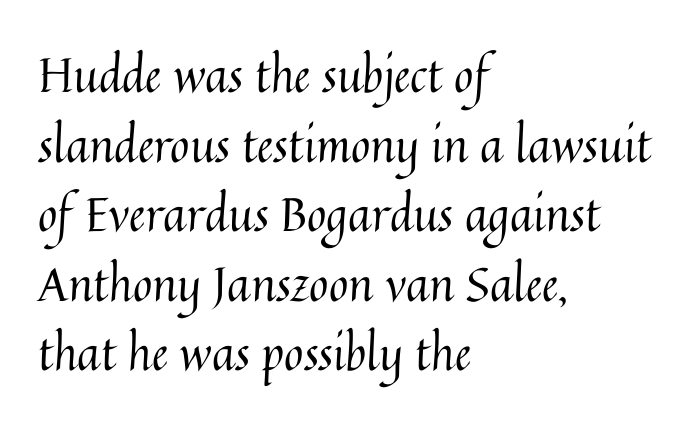
No chunkiness to these letters — they're not bold. Character widths vary here, with narrow letters taking less room than wide ones. The gaps between neighbouring characters are ordinary and unremarkable. A student would call this left alignment; a typographer would say flush left, rag right.
